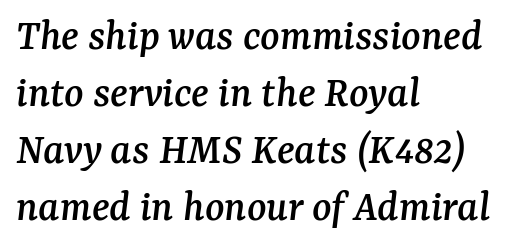
Quick note: underline off. Letterform terminals end in serifs throughout the passage. You could call the tracking neutral — neither tight nor loose. Compared with ordinary roman type, these characters are visibly tilted. Vertical spacing — default.
